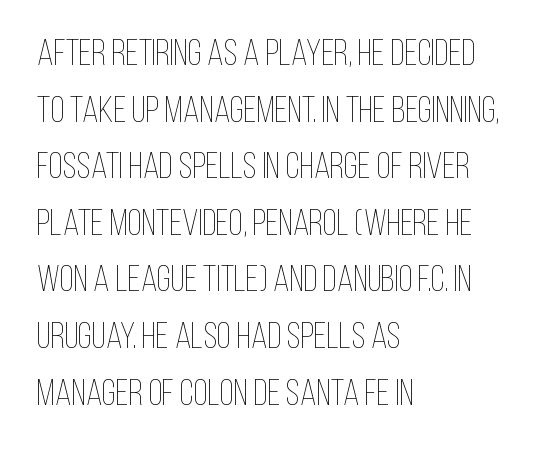
The image shows 37 px thin, condensed type, upright; set left-aligned, normal line spacing (1.53x), normal letter spacing, not underlined; low stroke contrast and a large x-height.
